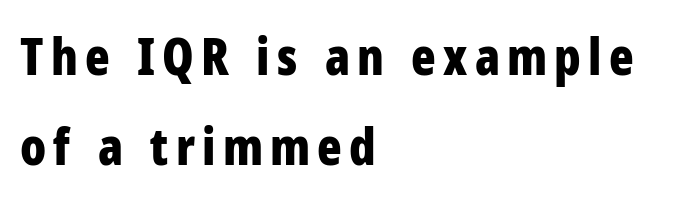
The rag falls on the right side of this text block. Ascenders rise straight up at ninety degrees. Are there feet on the stems? There aren't — it's a sans. Think of a printed novel: that variable character pitch is what you see here.
